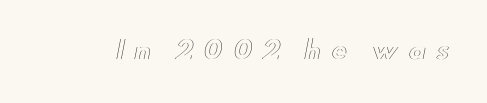
{"underline": "no", "letter_spacing": "wide", "letter_spacing_em": 0.42, "glyph_px": 24}
